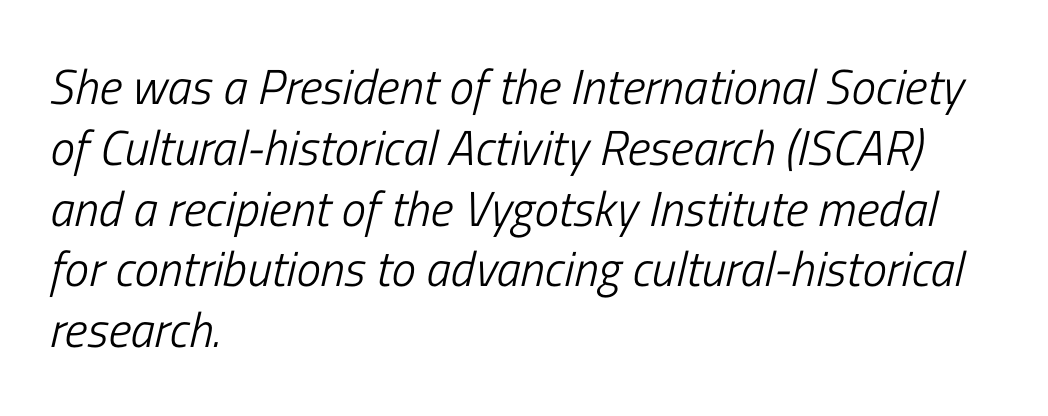
{"italic": "yes", "lean": "right", "slant_degrees": 13, "bold": "no", "weight": "light", "width": "condensed", "stroke_contrast": "low", "x_height": "medium", "monospaced": "no", "underline": "no", "align": "left", "line_spacing_ratio": 1.24, "letter_spacing": "normal", "letter_spacing_em": 0.0, "glyph_px": 49}
